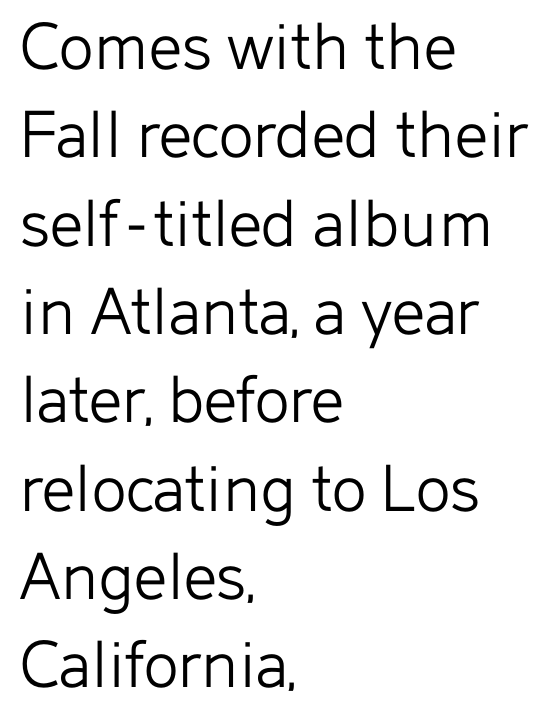
{"serif": "no", "italic": "no", "bold": "no", "weight": "light", "width": "normal", "stroke_contrast": "low", "x_height": "medium", "monospaced": "no", "underline": "no", "align": "left", "line_spacing_ratio": 1.21, "letter_spacing": "normal", "letter_spacing_em": 0.0, "glyph_px": 73}
